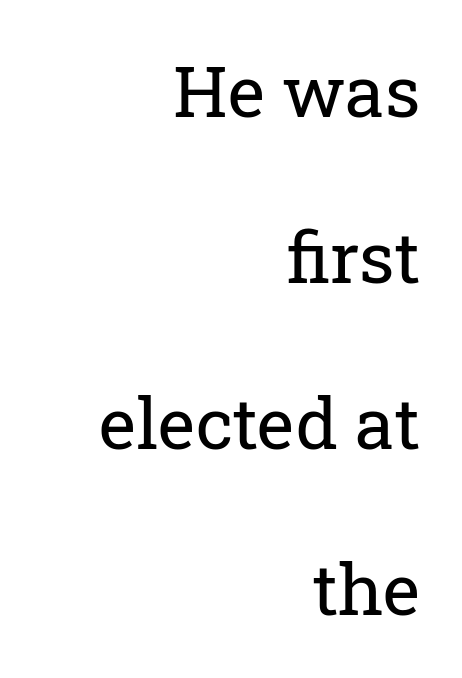
The type is set solid horizontally, with unmodified tracking. Quick note: underline off. Line ends are locked; line starts wander. Does the leading feel generous? Absolutely, it's lavish. The letters look calm and open, with moderate or lighter stems. Varying glyph widths throughout — classic text-font behaviour.
